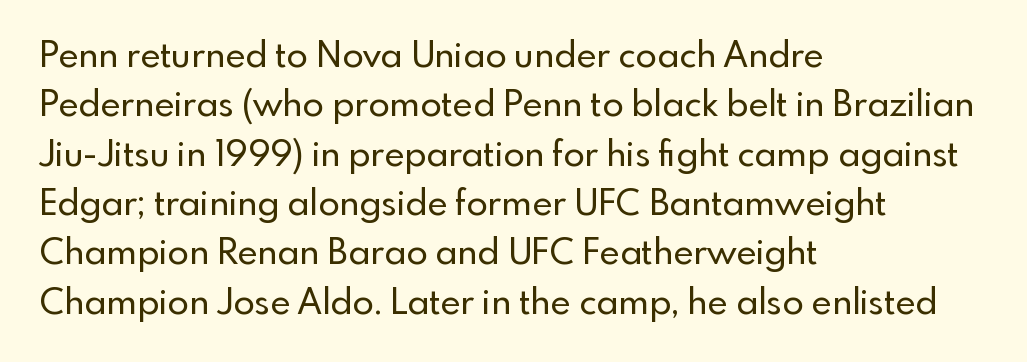
The image shows 35 px sans-serif type, upright; set left-aligned, normal line spacing (1.41x), normal letter spacing, not underlined; a small x-height.
